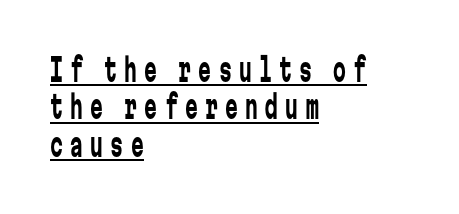
The image shows 32 px regular-weight, condensed sans-serif type, upright, monospaced; set left-aligned, line spacing 1.17x, unusually wide letter spacing (+0.23 em), underlined; low stroke contrast and a medium x-height.
